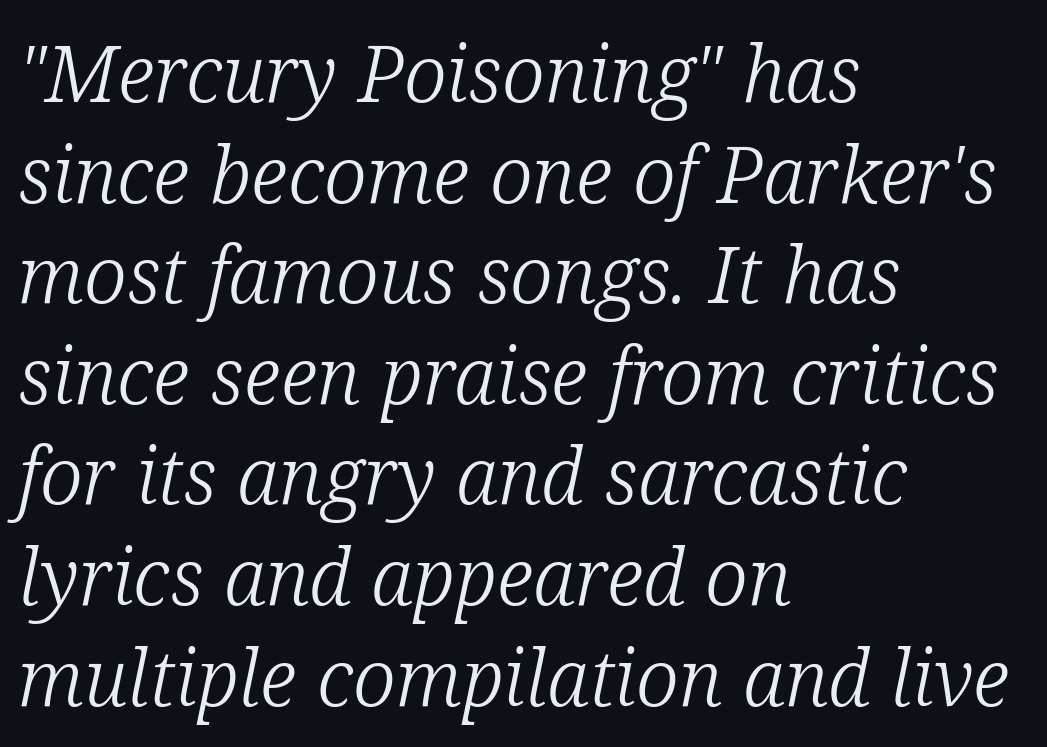
The image shows 78 px light serif type, italic (leaning right); set left-aligned, normal line spacing (1.29x), normal letter spacing, not underlined; low stroke contrast and a medium x-height.
